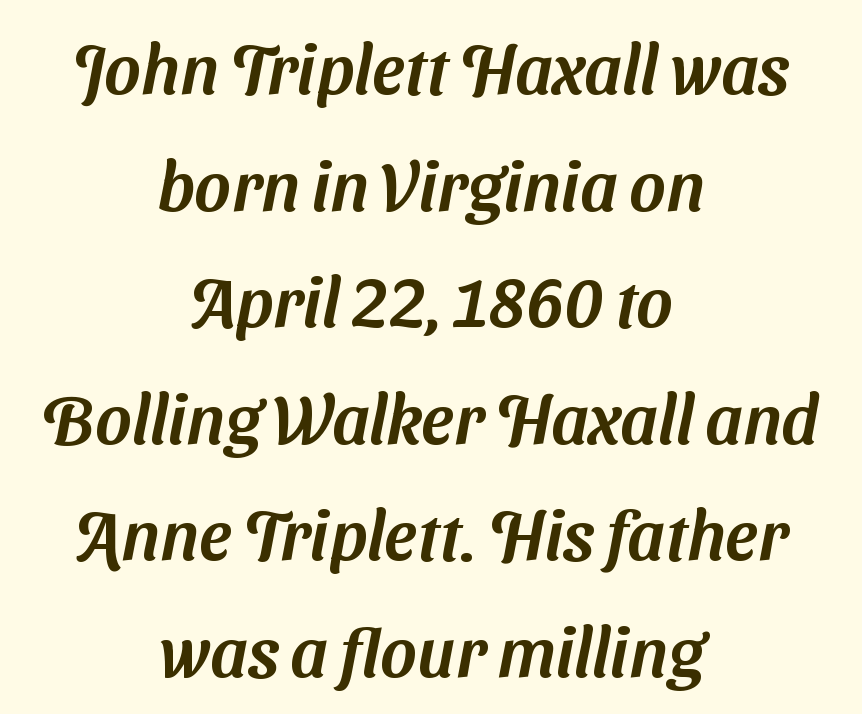
The rendering shows plain stroke endings on the letterforms — a sans-serif design. Reading down the block, each line starts at a different indent, mirrored at its end. Tracking value appears to be zero — textbook default spacing. In terms of leading, this rendering sits right in the middle. Anything drawn beneath the words? Only blank space.
